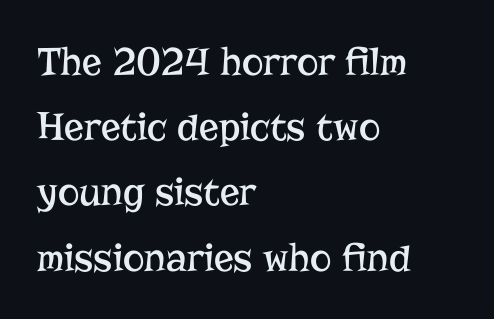
{"serif": "yes", "italic": "no", "bold": "no", "weight": "regular", "width": "normal", "stroke_contrast": "low", "x_height": "medium", "monospaced": "no", "underline": "no", "align": "left", "line_spacing": "normal", "line_spacing_ratio": 1.59, "letter_spacing": "normal", "letter_spacing_em": 0.0, "glyph_px": 41}
